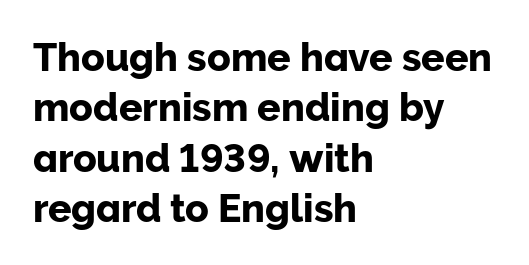
{"serif": "no", "italic": "no", "width": "normal", "stroke_contrast": "low", "x_height": "medium", "monospaced": "no", "underline": "no", "align": "left", "line_spacing": "normal", "line_spacing_ratio": 1.29, "letter_spacing": "normal", "letter_spacing_em": 0.0, "glyph_px": 39}
